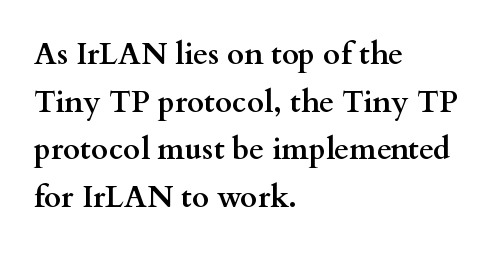
A typesetter would call this leading conventional body-copy spacing. Compared with a centered layout, this one pins lines to the left instead. The strip under each line holds only bare page. A roman cut, with each character standing at attention. How are the letters spaced? Ordinarily, with no added tracking. Proportional: the letters do not fall into vertical columns.
